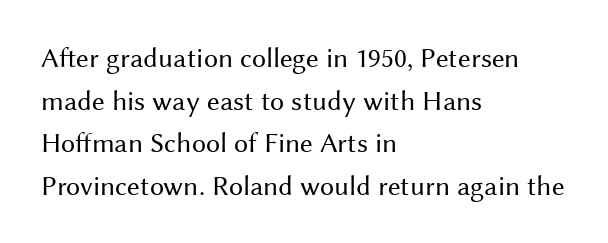
{"serif": "no", "italic": "no", "bold": "no", "weight": "regular", "width": "normal", "stroke_contrast": "medium", "x_height": "medium", "monospaced": "no", "underline": "no", "align": "left", "line_spacing": "normal", "line_spacing_ratio": 1.52, "letter_spacing": "normal", "letter_spacing_em": 0.0, "glyph_px": 28}
